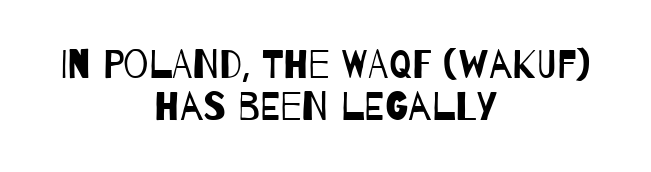
The letters advance in unequal steps, a hallmark of proportional type. This sample is center-justified, so both line endings float freely. The letterforms sit shoulder to shoulder at normal distance. Observe the absence of serifs on each vertical stroke in this sample. The passage shown is not bold in any degree.
